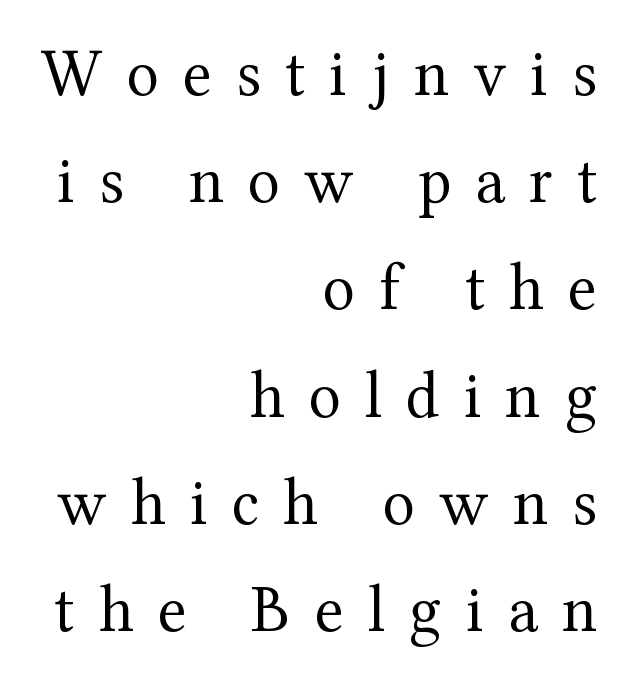
The image shows 67 px regular-weight serif type, upright; set right-aligned, normal line spacing (1.6x), unusually wide letter spacing (+0.36 em), not underlined; medium stroke contrast and a medium x-height.
